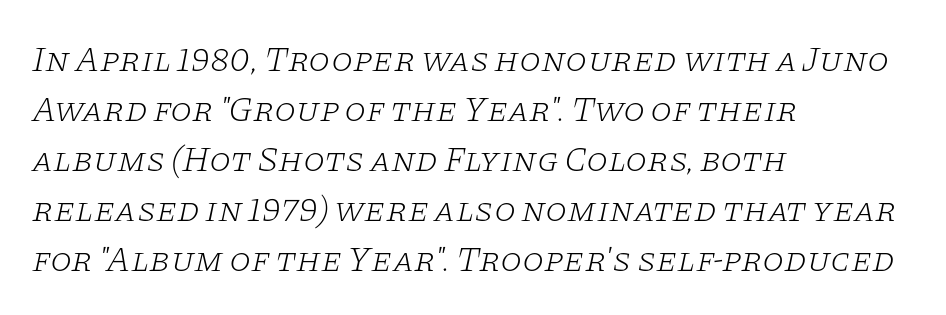
Q: Is the text bold? A: No.
Q: Is the text italic (slanted)? A: Yes, it leans right by about 11 degrees.
Q: Is the typeface a serif or a sans-serif typeface? A: Serif.
Q: Is the text underlined? A: No.
Q: How is the paragraph aligned? A: Left-aligned.
Q: Is the spacing between letters normal or unusually wide? A: Normal.
Q: Is the spacing between lines tight, normal or loose? A: Normal.
Q: Width (condensed, normal, or wide)? A: Wide.
Q: Stroke contrast? A: Low.
Q: x-height? A: Large.
Q: Monospaced? A: No.
